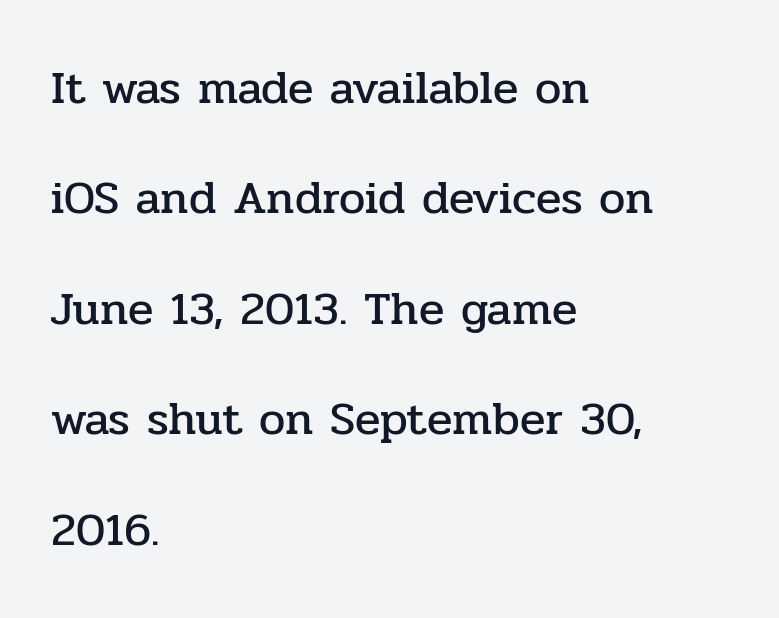
The designer dialed line spacing up above the default. Nothing unusual about the tracking: characters are spaced as the font intends. Unmarked baselines from the first word to the last. Examine the stroke ends and you'll spot serifs.
